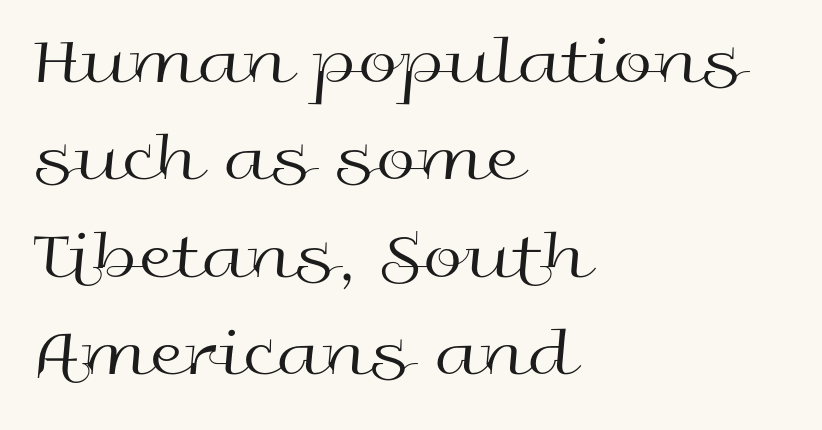
The image shows 71 px regular-weight, wide sans-serif type, upright; set left-aligned, normal line spacing (1.37x), normal letter spacing, not underlined; a medium x-height.
